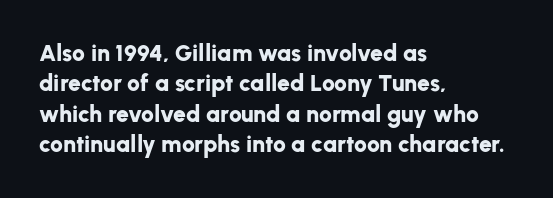
The image shows 23 px bold type, upright; set left-aligned, normal line spacing (1.32x), normal letter spacing, not underlined.
